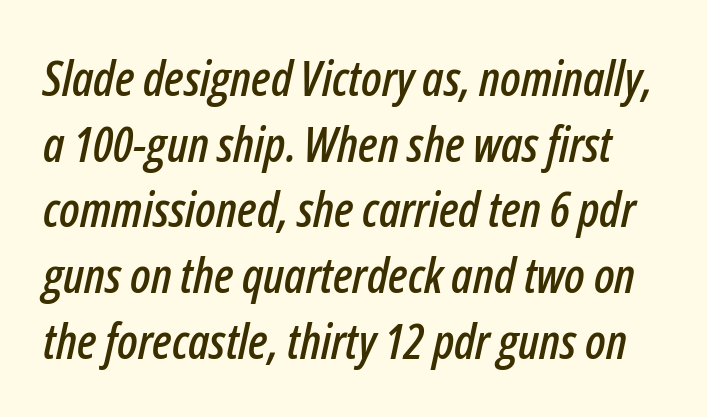
This sample uses an oblique cut, with every glyph tilted off the vertical. These lines keep a tight, regular rhythm from letter to letter. Line spacing here is normal. Is this a fixed-width face? No — the glyphs have proportional, varying widths. Anything drawn beneath the words? Only blank space.
